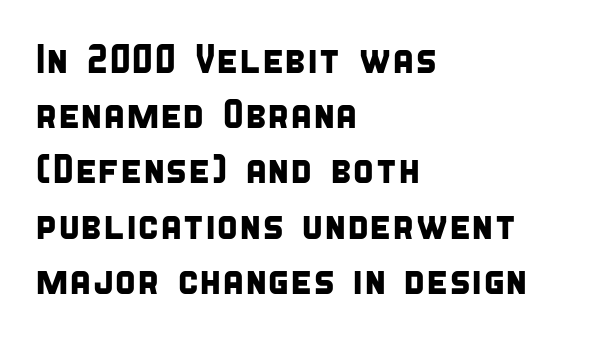
The image shows 40 px condensed sans-serif type; set left-aligned, normal line spacing (1.38x), normal letter spacing, not underlined; low stroke contrast and a large x-height.
